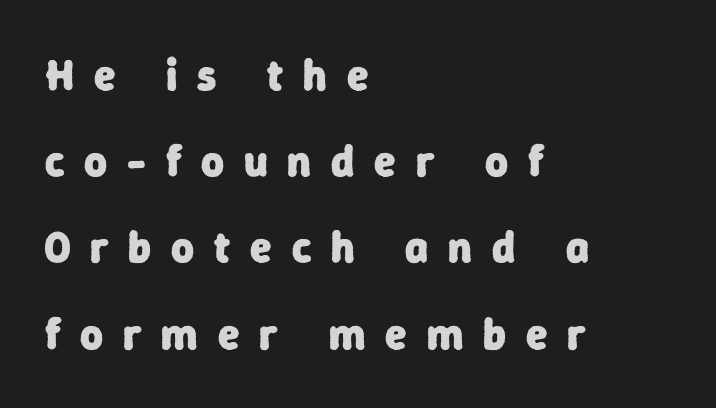
The letterforms stand isolated, each surrounded by extra space. Emphasis by weight is at full strength: bold. All the whitespace from short lines collects on the right. The rendering uses a large line-height, opening up the rows. The foot of each line stays bare and open.
